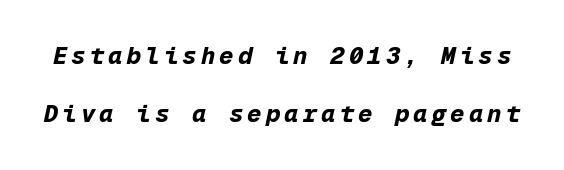
{"italic": "yes", "lean": "right", "slant_degrees": 12, "bold": "yes", "underline": "no", "line_spacing": "loose", "line_spacing_ratio": 2.43, "glyph_px": 24}
